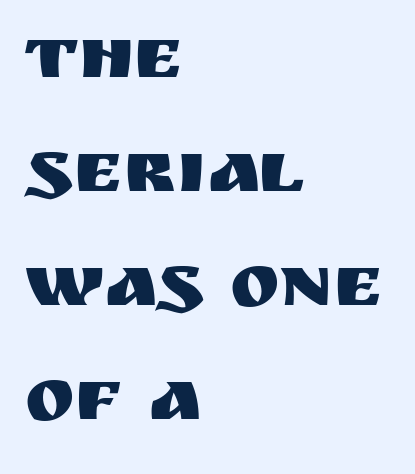
{"serif": "no", "italic": "no", "width": "normal", "stroke_contrast": "medium", "x_height": "large", "monospaced": "no", "underline": "no", "align": "left", "line_spacing": "normal", "line_spacing_ratio": 1.52, "letter_spacing": "normal", "letter_spacing_em": 0.0, "glyph_px": 75}
